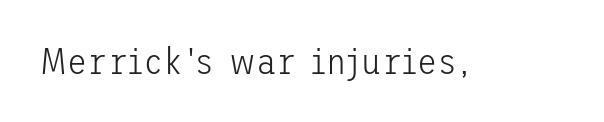
This rendering employs a face without finishing strokes, i.e., a sans-serif. Letters rest on an invisible, unmarked baseline. Think standard paragraph weight, or any step lighter than that. Compared with typical body copy, the letter spacing here is the same. Vertical strokes here are truly vertical.
